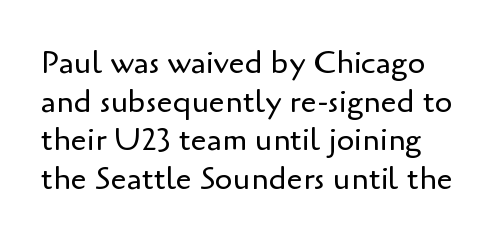
{"serif": "no", "italic": "no", "bold": "no", "weight": "regular", "width": "normal", "stroke_contrast": "low", "x_height": "small", "monospaced": "no", "underline": "no", "line_spacing_ratio": 1.21, "letter_spacing": "normal", "letter_spacing_em": 0.0, "glyph_px": 32}
